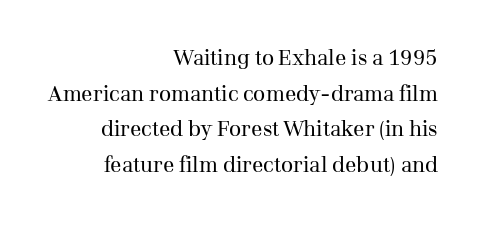
{"italic": "no", "bold": "no", "underline": "no", "align": "right", "line_spacing": "normal", "line_spacing_ratio": 1.7, "letter_spacing": "normal", "letter_spacing_em": 0.0, "glyph_px": 21}
